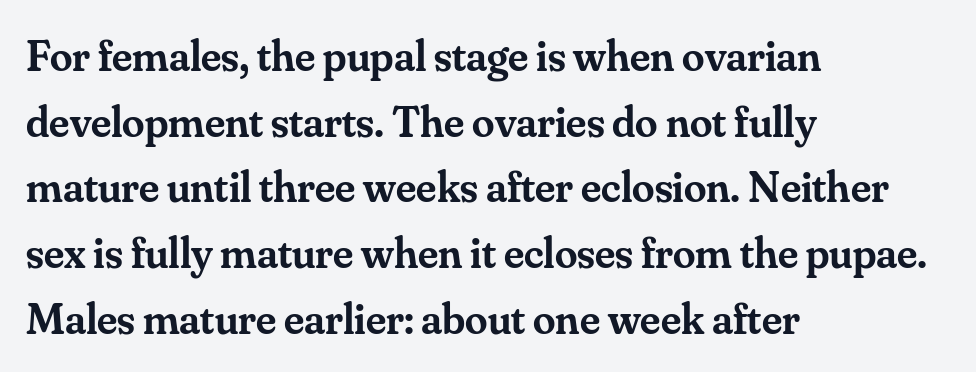
Each word holds together tightly as a unit, with standard inter-letter gaps. It's the straight-up-and-down kind of type. Interline gaps are of average width in this sample. Do the characters align in a grid? No, the font is proportional. Observe the serifs anchoring each vertical stroke in this sample. Look at the stroke-to-counter ratio: somewhat heavy, a semibold.
